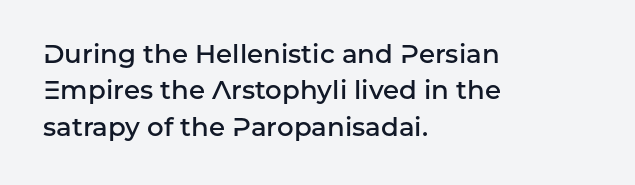
Q: Is the text bold? A: Semi-bold.
Q: Is the text italic (slanted)? A: No, it is upright.
Q: Is the text underlined? A: No.
Q: How is the paragraph aligned? A: Left-aligned.
Q: Is the spacing between letters normal or unusually wide? A: Normal.
Q: Is the spacing between lines tight, normal or loose? A: Normal.
